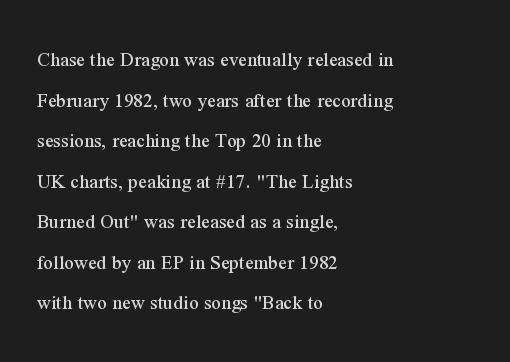
The image shows 21 px text type, upright; set left-aligned, loose line spacing (1.93x), normal letter spacing, not underlined.
